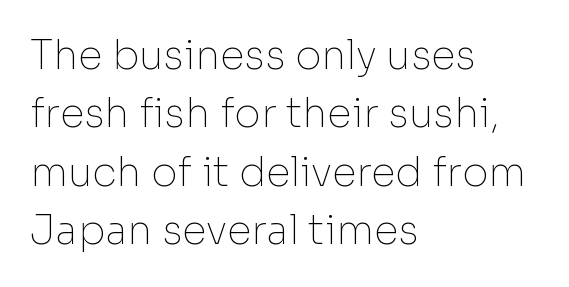
Q: Is the text bold? A: No.
Q: Is the text italic (slanted)? A: No, it is upright.
Q: Is the typeface a serif or a sans-serif typeface? A: Sans-serif.
Q: Is the text underlined? A: No.
Q: How is the paragraph aligned? A: Left-aligned.
Q: Is the spacing between letters normal or unusually wide? A: Normal.
Q: Is the spacing between lines tight, normal or loose? A: Normal.
Q: Width (condensed, normal, or wide)? A: Normal.
Q: Stroke contrast? A: Low.
Q: x-height? A: Medium.
Q: Monospaced? A: No.
